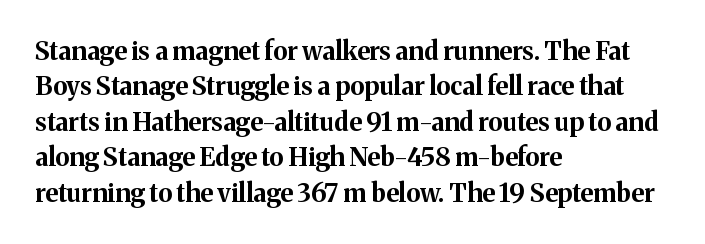
{"italic": "no", "bold": "yes", "underline": "no", "align": "left", "line_spacing": "normal", "line_spacing_ratio": 1.42, "letter_spacing": "normal", "letter_spacing_em": 0.0, "glyph_px": 25}
